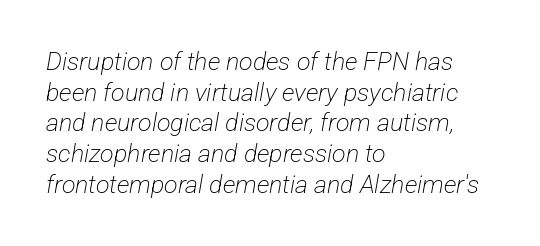
Standard letterfit; no display-style spreading of the glyphs. Visually the block forms a straight wall on the left and a jagged coastline on the right. Plain, unruled lines of type. Weight: not bold — regular or lighter.
